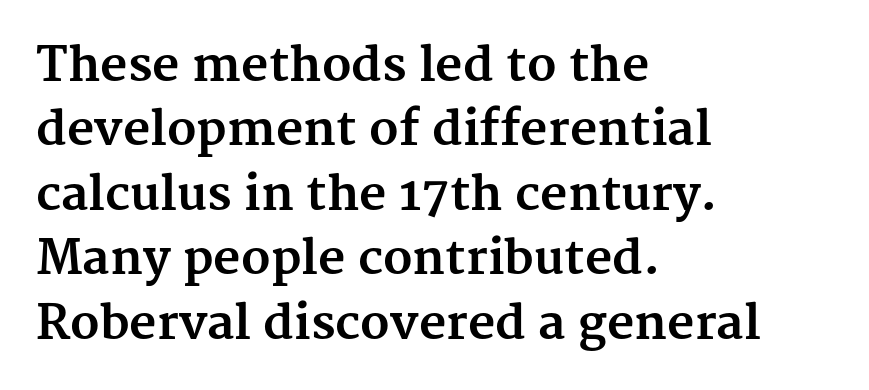
{"serif": "yes", "italic": "no", "bold": "yes", "weight": "bold", "width": "normal", "stroke_contrast": "medium", "x_height": "medium", "monospaced": "no", "underline": "no", "align": "left", "line_spacing": "normal", "line_spacing_ratio": 1.37, "letter_spacing": "normal", "letter_spacing_em": 0.0, "glyph_px": 47}
